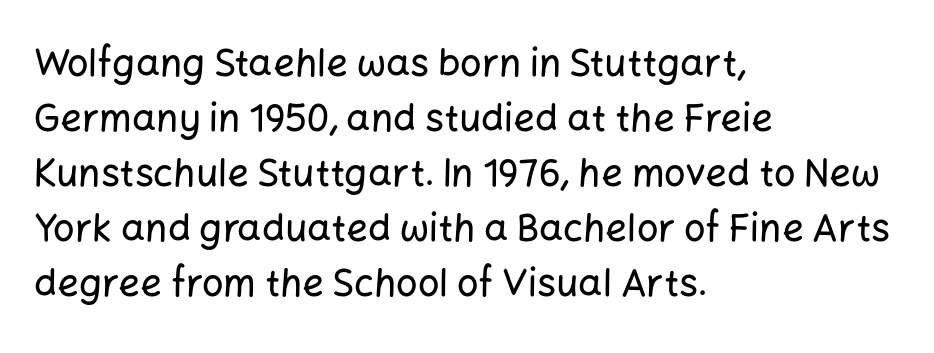
Q: Is the text italic (slanted)? A: No, it is upright.
Q: Is the typeface a serif or a sans-serif typeface? A: Sans-serif.
Q: Is the text underlined? A: No.
Q: How is the paragraph aligned? A: Left-aligned.
Q: Is the spacing between letters normal or unusually wide? A: Normal.
Q: Is the spacing between lines tight, normal or loose? A: Normal.
Q: Width (condensed, normal, or wide)? A: Normal.
Q: Stroke contrast? A: Low.
Q: x-height? A: Medium.
Q: Monospaced? A: No.
